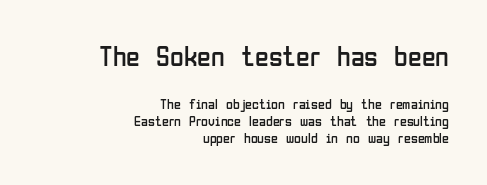
Q: Is the text bold? A: No.
Q: Is the text italic (slanted)? A: No, it is upright.
Q: Is the typeface a serif or a sans-serif typeface? A: Sans-serif.
Q: Is the text underlined? A: No.
Q: How is the paragraph aligned? A: Right-aligned.
Q: Is the spacing between letters normal or unusually wide? A: Normal.
Q: Which block of text is set in a larger size, the first (top) or the second (bottom)? A: The first (top) one.
Q: Width (condensed, normal, or wide)? A: Condensed.
Q: Stroke contrast? A: Low.
Q: x-height? A: Medium.
Q: Monospaced? A: No.
